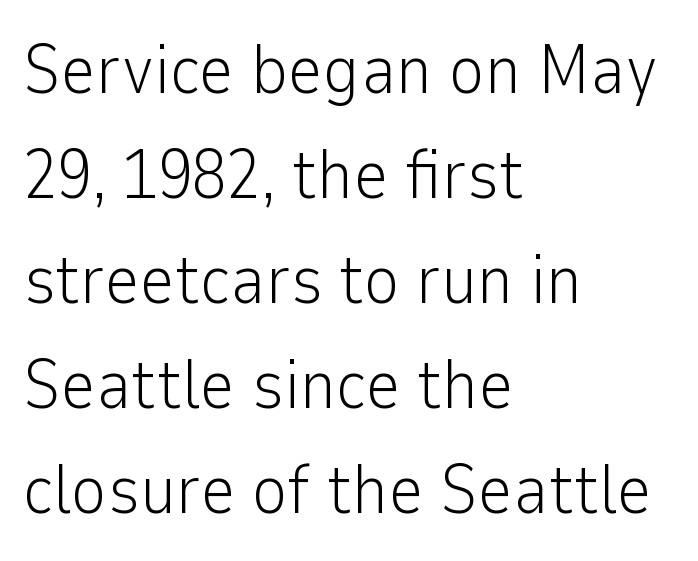
{"serif": "no", "italic": "no", "bold": "no", "weight": "light", "width": "normal", "stroke_contrast": "low", "x_height": "medium", "monospaced": "no", "underline": "no", "align": "left", "line_spacing": "normal", "line_spacing_ratio": 1.52, "letter_spacing": "normal", "letter_spacing_em": 0.0, "glyph_px": 69}
